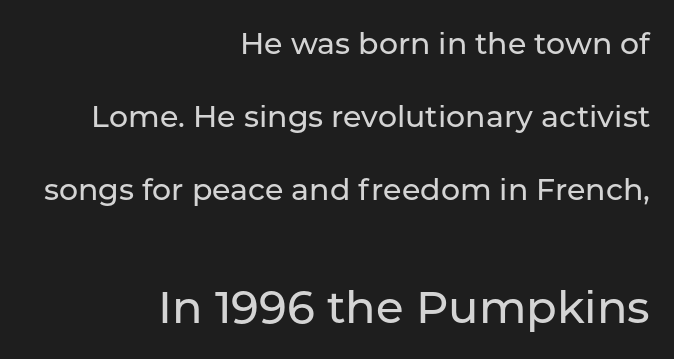
Horizontal alignment here is rightward, an uncommon choice for prose. Size contrast runs from small at the top to large at the bottom. You can tell it's not italic because the verticals are truly vertical. Here the designer chose a conventional face with non-uniform glyph widths. Nobody touched the tracking dial on this one.
